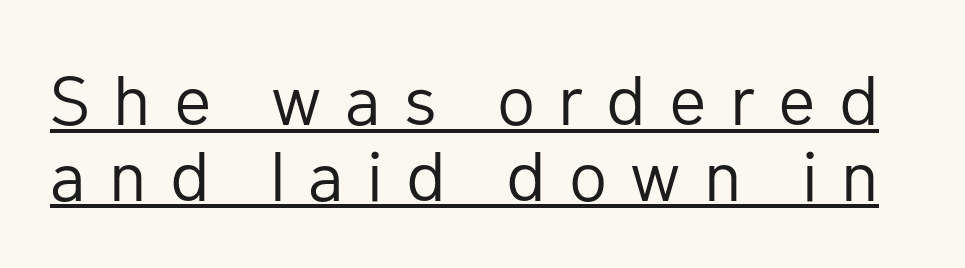
{"serif": "no", "italic": "no", "bold": "no", "weight": "regular", "width": "normal", "stroke_contrast": "low", "x_height": "medium", "monospaced": "no", "underline": "yes", "line_spacing": "tight", "line_spacing_ratio": 1.08, "letter_spacing": "wide", "letter_spacing_em": 0.33, "glyph_px": 70}
